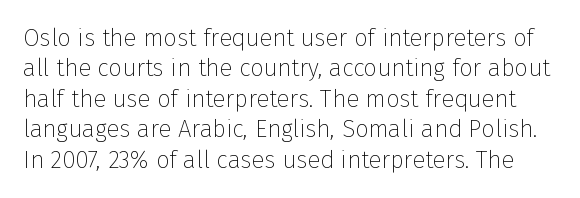
{"italic": "no", "bold": "no", "underline": "no", "line_spacing": "normal", "line_spacing_ratio": 1.27, "letter_spacing": "normal", "letter_spacing_em": 0.0, "glyph_px": 24}
